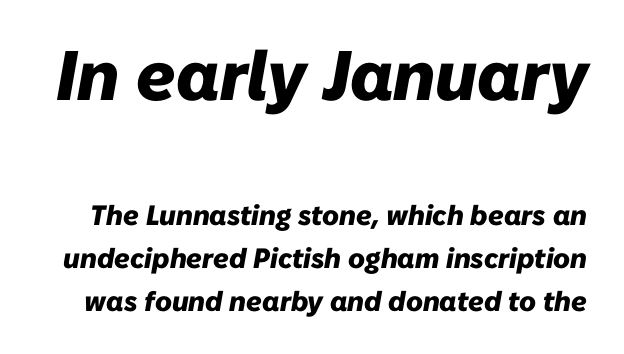
Characters follow at the spacing the type designer built in. This sample has the flowing, uneven cadence of proportional lettering. A bare baseline throughout the passage. Its strokes are broad and dark, the hallmark of bold type. Leading: standard. This is oblique type, the kind used for emphasis or titles.
